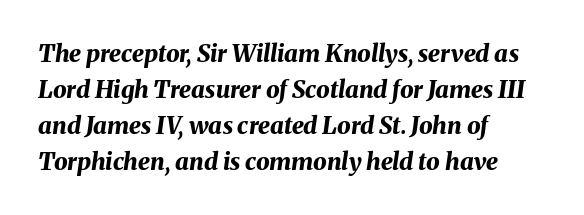
Q: Is the text bold? A: Yes.
Q: Is the text italic (slanted)? A: Yes, it leans right by about 8 degrees.
Q: Is the text underlined? A: No.
Q: How is the paragraph aligned? A: Left-aligned.
Q: Is the spacing between letters normal or unusually wide? A: Normal.
Q: Is the spacing between lines tight, normal or loose? A: Normal.
